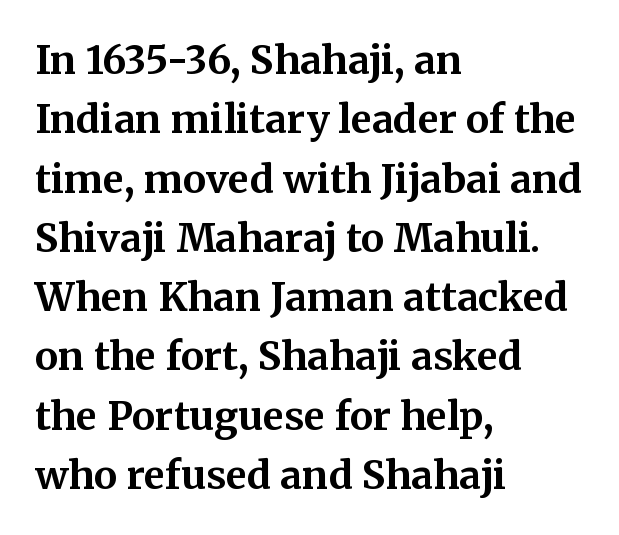
{"serif": "yes", "italic": "no", "bold": "yes", "weight": "bold", "width": "normal", "stroke_contrast": "medium", "x_height": "medium", "monospaced": "no", "underline": "no", "align": "left", "line_spacing": "normal", "line_spacing_ratio": 1.52, "letter_spacing": "normal", "letter_spacing_em": 0.0, "glyph_px": 39}
